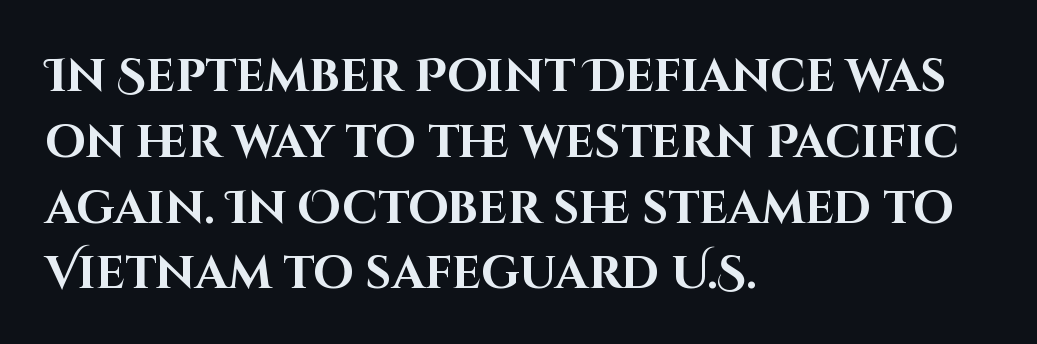
Underline: absent. Do the letters lean? They stand straight. Heavy-handed strokes throughout: this text is bold. Is there much room between lines? A standard amount, neither cramped nor airy. Horizontally, the lines are justified to the leading edge only. The letters advance in unequal steps, a hallmark of proportional type.
